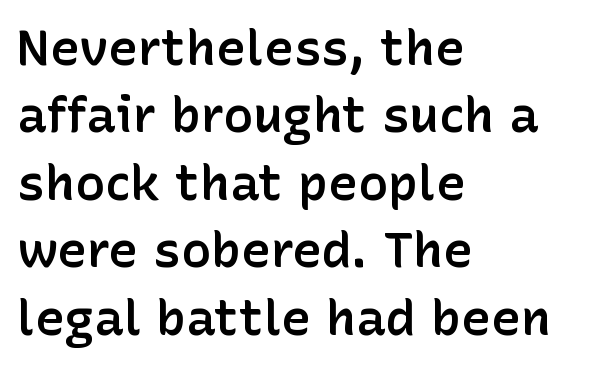
Q: Is the text bold? A: Semi-bold.
Q: Is the text italic (slanted)? A: No, it is upright.
Q: Is the typeface a serif or a sans-serif typeface? A: Sans-serif.
Q: Is the text underlined? A: No.
Q: How is the paragraph aligned? A: Left-aligned.
Q: Is the spacing between letters normal or unusually wide? A: Normal.
Q: Is the spacing between lines tight, normal or loose? A: Normal.
Q: Width (condensed, normal, or wide)? A: Normal.
Q: Stroke contrast? A: Low.
Q: x-height? A: Medium.
Q: Monospaced? A: No.
